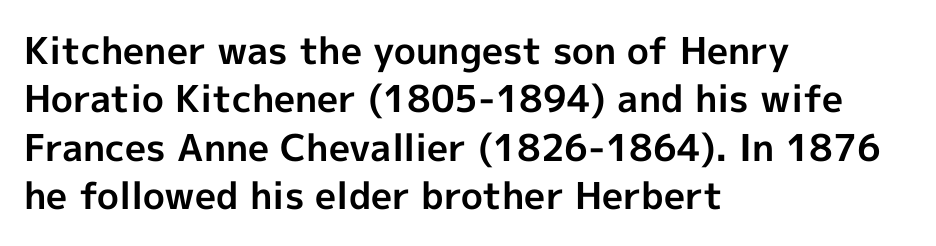
{"serif": "no", "italic": "no", "bold": "yes", "weight": "bold", "width": "normal", "x_height": "medium", "monospaced": "no", "underline": "no", "align": "left", "line_spacing": "normal", "line_spacing_ratio": 1.31, "letter_spacing": "normal", "letter_spacing_em": 0.0, "glyph_px": 37}
